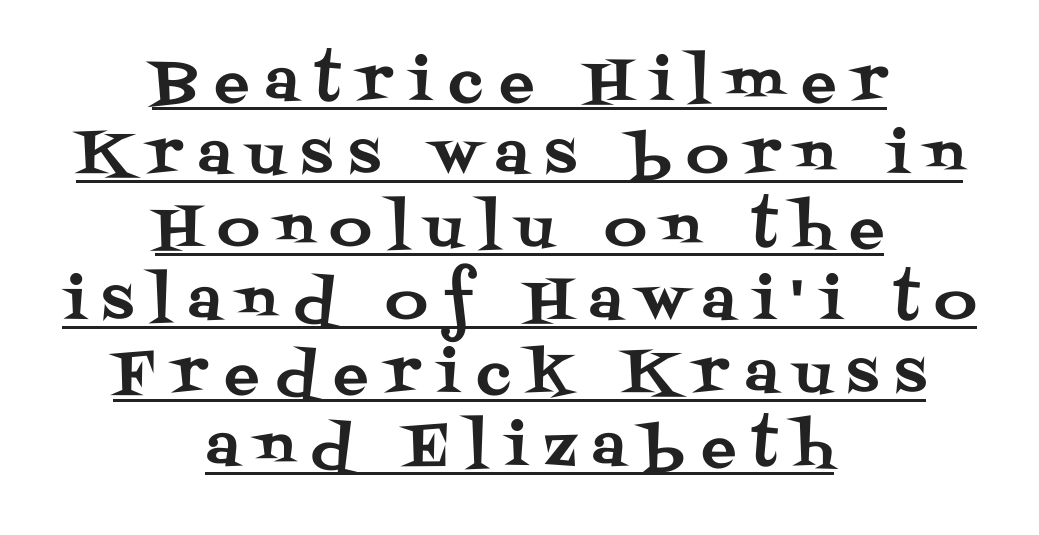
The image shows 58 px serif type, upright; set centered, normal line spacing (1.26x), unusually wide letter spacing (+0.29 em), underlined; medium stroke contrast and a large x-height.
